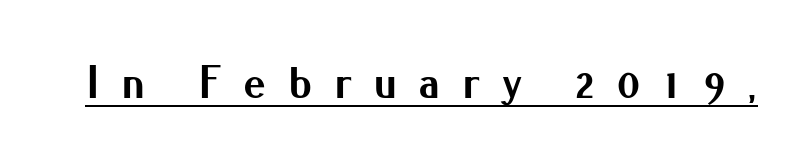
Q: Is the text bold? A: Yes.
Q: Is the text italic (slanted)? A: No, it is upright.
Q: Is the typeface a serif or a sans-serif typeface? A: Sans-serif.
Q: Is the text underlined? A: Yes.
Q: Is the spacing between letters normal or unusually wide? A: Unusually wide.
Q: Width (condensed, normal, or wide)? A: Normal.
Q: Stroke contrast? A: Medium.
Q: x-height? A: Small.
Q: Monospaced? A: No.
